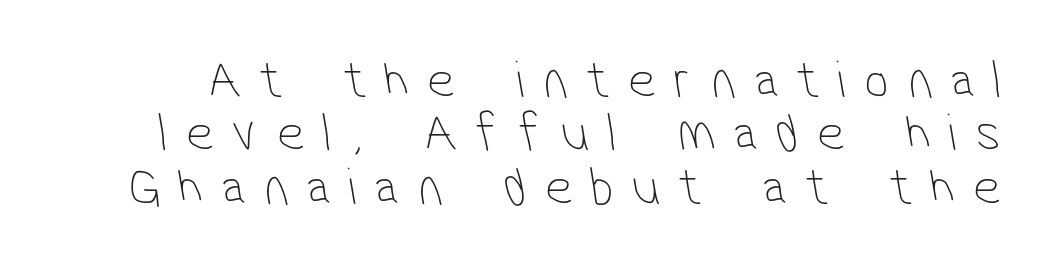
The image shows 54 px thin, condensed sans-serif type; set tight line spacing (0.99x), unusually wide letter spacing (+0.35 em), not underlined; low stroke contrast and a medium x-height.
